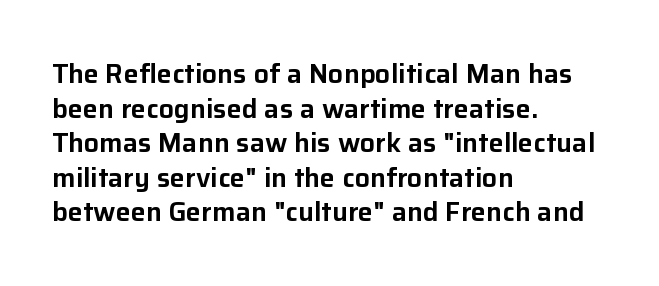
Q: Is the text italic (slanted)? A: No, it is upright.
Q: Is the text underlined? A: No.
Q: How is the paragraph aligned? A: Left-aligned.
Q: Is the spacing between letters normal or unusually wide? A: Normal.
Q: Is the spacing between lines tight, normal or loose? A: Normal.
